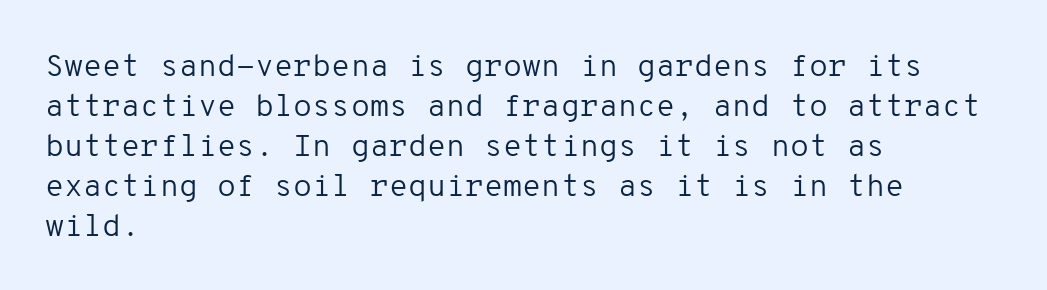
Monospaced: the letters line up in strict vertical columns. A quiet, ordinary-to-light weight characterises the typeface. A typesetter would call this leading conventional body-copy spacing. Each word holds together tightly as a unit, with standard inter-letter gaps.
